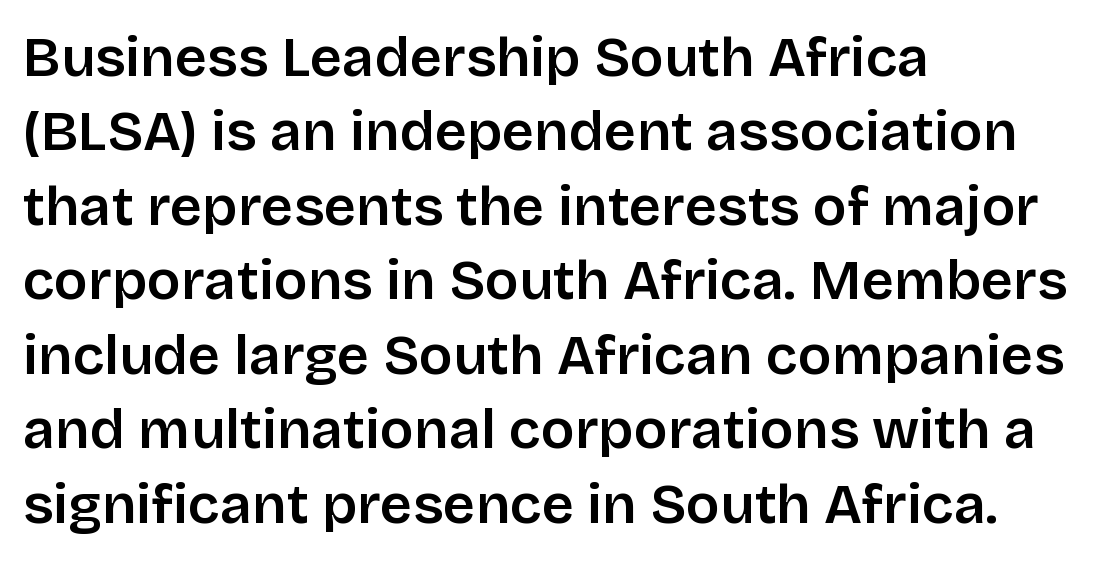
{"serif": "no", "italic": "no", "bold": "semi", "weight": "semibold", "width": "normal", "stroke_contrast": "low", "x_height": "large", "monospaced": "no", "underline": "no", "align": "left", "line_spacing": "normal", "line_spacing_ratio": 1.33, "letter_spacing": "normal", "letter_spacing_em": 0.0, "glyph_px": 56}
